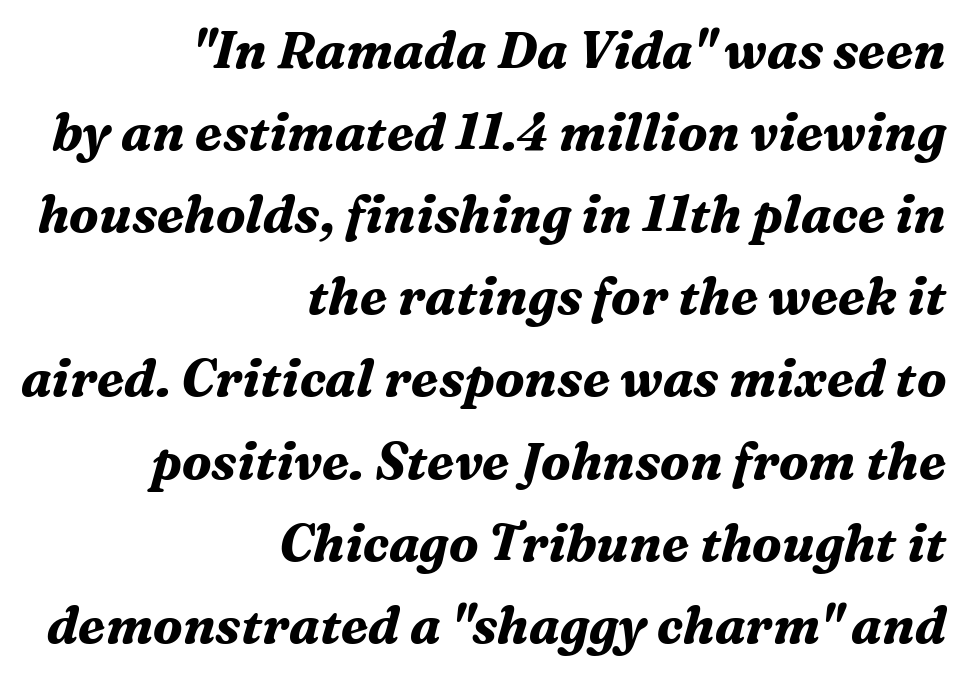
Q: Is the text bold? A: Yes.
Q: Is the text italic (slanted)? A: Yes, it leans right by about 16 degrees.
Q: Is the typeface a serif or a sans-serif typeface? A: Serif.
Q: Is the text underlined? A: No.
Q: How is the paragraph aligned? A: Right-aligned.
Q: Is the spacing between letters normal or unusually wide? A: Normal.
Q: Is the spacing between lines tight, normal or loose? A: Normal.
Q: Width (condensed, normal, or wide)? A: Normal.
Q: Stroke contrast? A: Medium.
Q: x-height? A: Medium.
Q: Monospaced? A: No.
